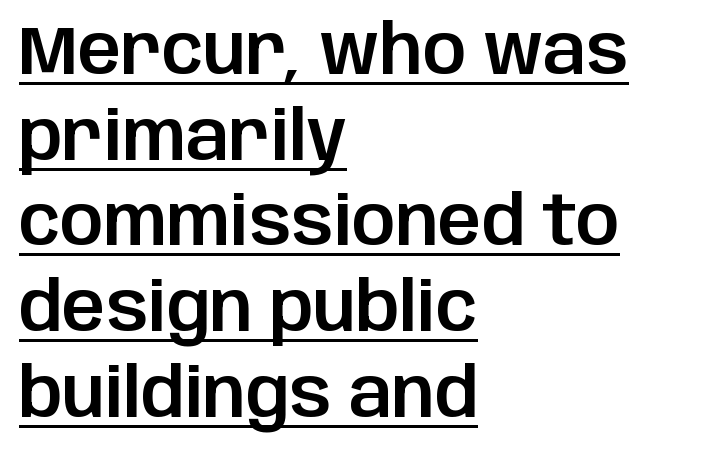
The letters advance in unequal steps, a hallmark of proportional type. Underlining? Definitely there. The rag falls on the right side of this text block. Do the letters lean? They stand straight. Default kerning and tracking; the words read as compact shapes.
